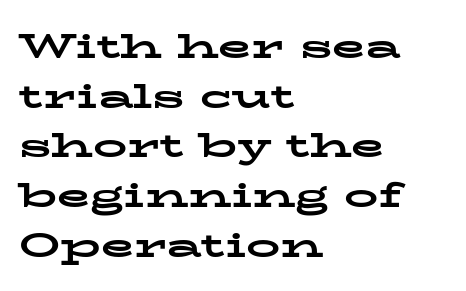
The image shows 34 px bold, wide serif type, upright; set left-aligned, normal line spacing (1.46x), normal letter spacing, not underlined; low stroke contrast and a medium x-height.
